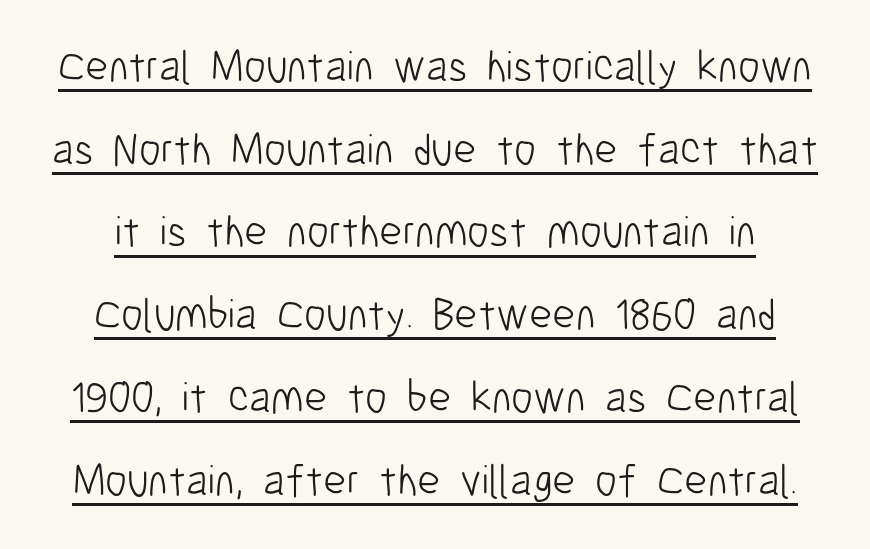
{"serif": "no", "italic": "no", "bold": "no", "weight": "light", "width": "condensed", "stroke_contrast": "low", "x_height": "medium", "monospaced": "no", "underline": "yes", "line_spacing_ratio": 1.88, "letter_spacing": "normal", "letter_spacing_em": 0.0, "glyph_px": 44}
